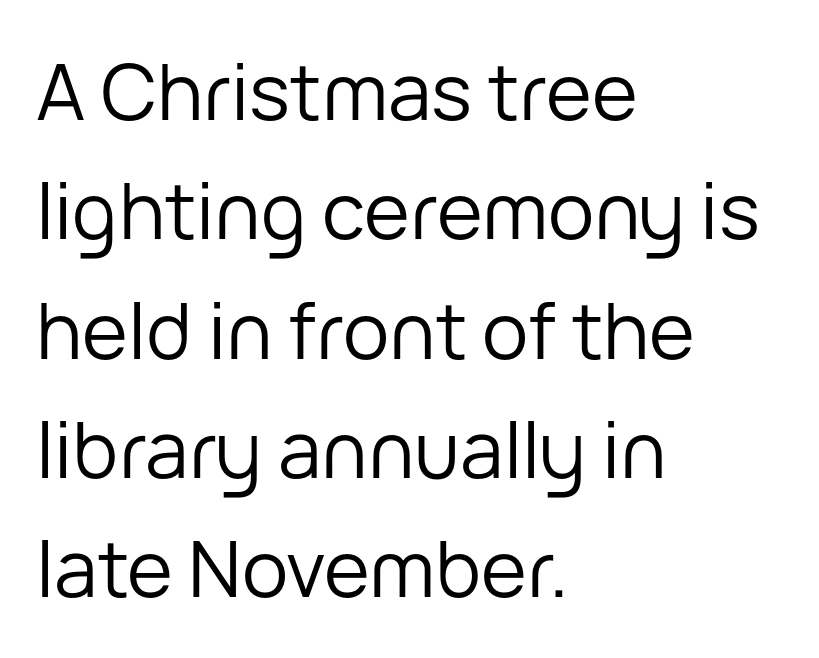
{"serif": "no", "italic": "no", "bold": "no", "weight": "regular", "width": "normal", "stroke_contrast": "low", "x_height": "medium", "monospaced": "no", "underline": "no", "align": "left", "line_spacing": "normal", "line_spacing_ratio": 1.53, "letter_spacing": "normal", "letter_spacing_em": 0.0, "glyph_px": 78}
